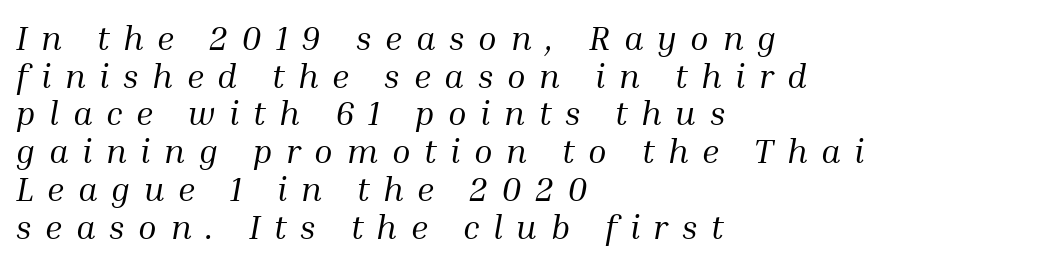
{"serif": "yes", "italic": "yes", "lean": "right", "slant_degrees": 10, "bold": "no", "weight": "regular", "width": "normal", "stroke_contrast": "medium", "x_height": "medium", "monospaced": "no", "underline": "no", "align": "left", "line_spacing": "tight", "line_spacing_ratio": 1.11, "letter_spacing": "wide", "letter_spacing_em": 0.4, "glyph_px": 34}
